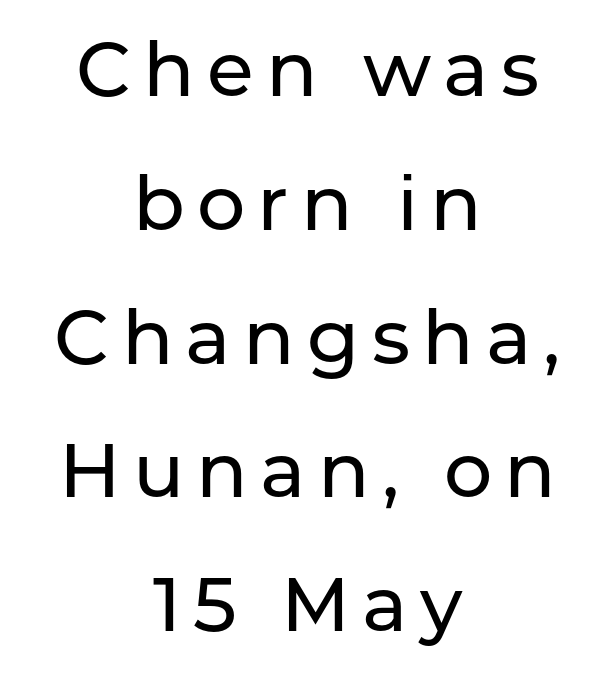
{"serif": "no", "italic": "no", "width": "normal", "stroke_contrast": "low", "x_height": "medium", "monospaced": "no", "underline": "no", "align": "center", "line_spacing_ratio": 1.76, "glyph_px": 76}
